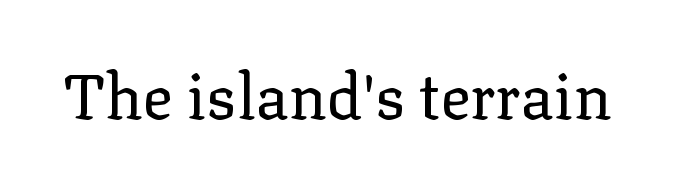
Posture: upright roman. Regarding serifs, this sample has them. The words here are not underlined. Here the glyphs are tracked normally, forming tight word shapes. Is this a fixed-width face? No — the glyphs have proportional, varying widths.
